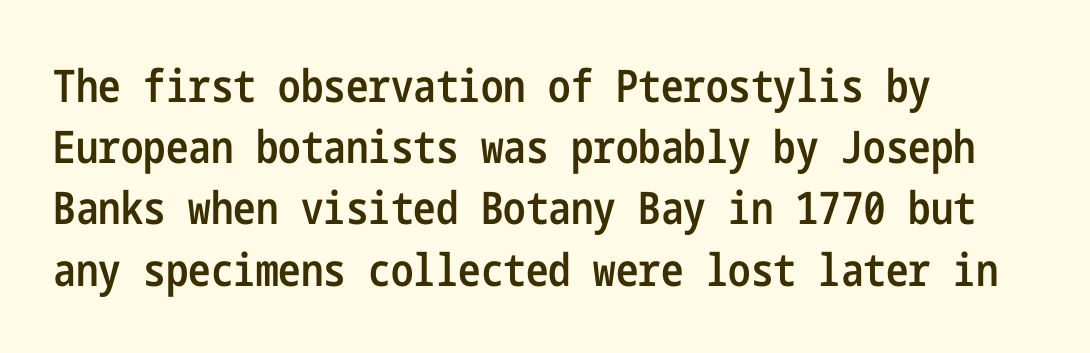
{"serif": "no", "italic": "no", "bold": "semi", "weight": "semibold", "width": "condensed", "stroke_contrast": "low", "x_height": "medium", "underline": "no", "align": "left", "line_spacing": "normal", "line_spacing_ratio": 1.36, "letter_spacing": "normal", "letter_spacing_em": 0.0, "glyph_px": 45}
